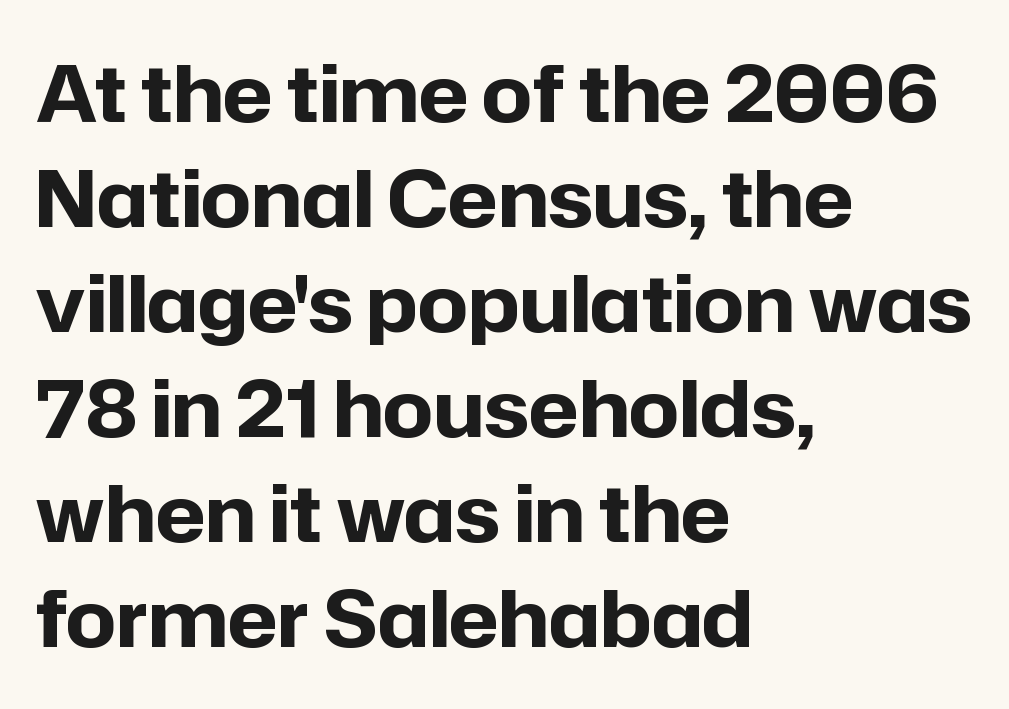
The image shows 79 px bold sans-serif type, upright; set left-aligned, normal line spacing (1.33x), normal letter spacing, not underlined; low stroke contrast and a medium x-height.
